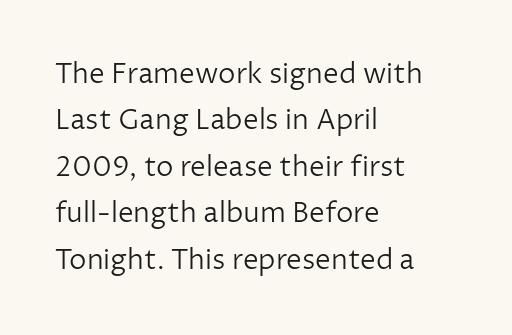
Honestly, the letter spacing is just normal — you wouldn't notice it. Serifs: no, the terminals of the letterforms are clean. All the whitespace from short lines collects on the right. Posture: straight, roman, zero tilt. Note the varied advance widths — an 'i' is clearly narrower than an 'm'. The baseline area is clear.
